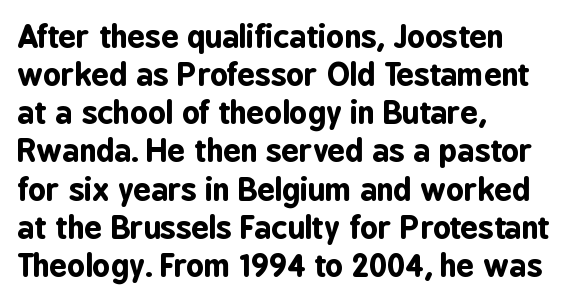
The image shows 31 px bold, condensed sans-serif type, upright; set left-aligned, line spacing 1.23x, normal letter spacing, not underlined; low stroke contrast and a medium x-height.
